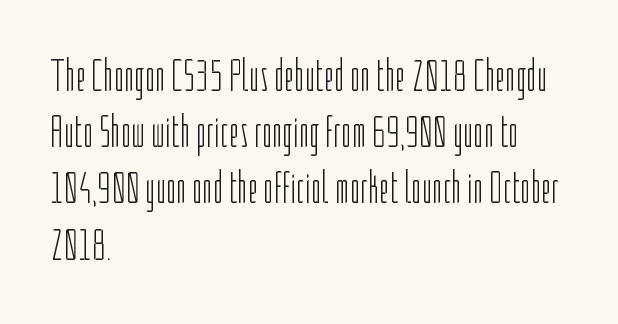
Is the stroke heavy? The answer is a plain regular-or-lighter. Here the designer chose a conventional face with non-uniform glyph widths. Look at the bottom of the vertical strokes: they stop flat, with no serifs. A typesetter would call this leading conventional body-copy spacing. The axis of the letterforms is exactly vertical. This rendering uses left alignment, leaving the right contour irregular.
